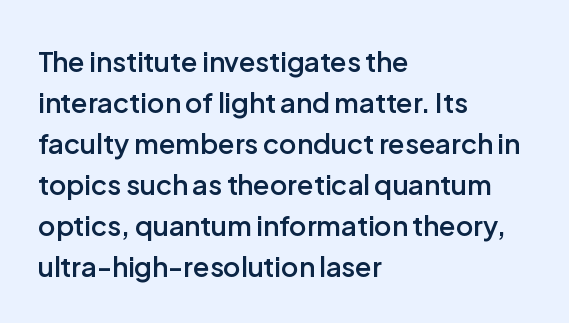
The image shows 27 px text type, upright; set left-aligned, normal line spacing (1.52x), normal letter spacing, not underlined.
